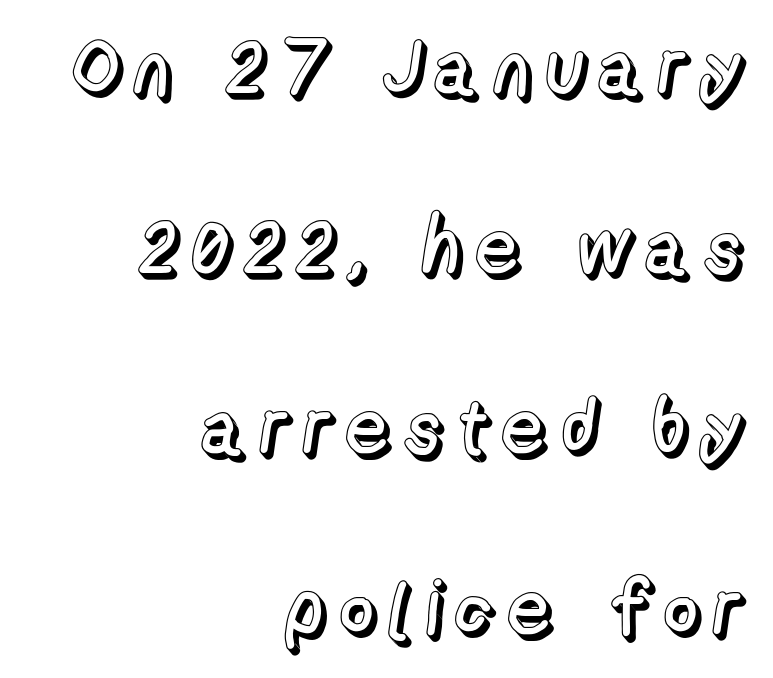
{"width": "normal", "x_height": "medium", "monospaced": "no", "underline": "no", "align": "right", "line_spacing": "loose", "line_spacing_ratio": 2.31, "glyph_px": 78}
